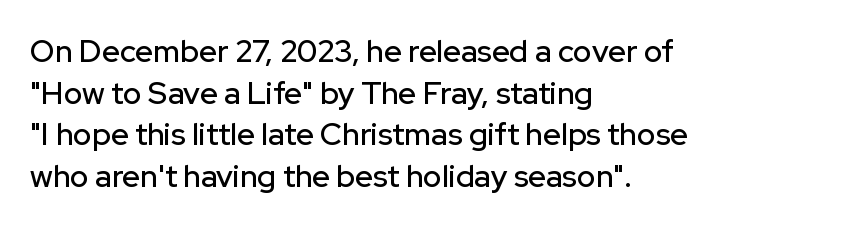
The lines are quadded left. In terms of posture, this sample is upright. No feet cap the strokes, marking this as sans-serif type. Each new line begins a customary step beneath the previous one.
